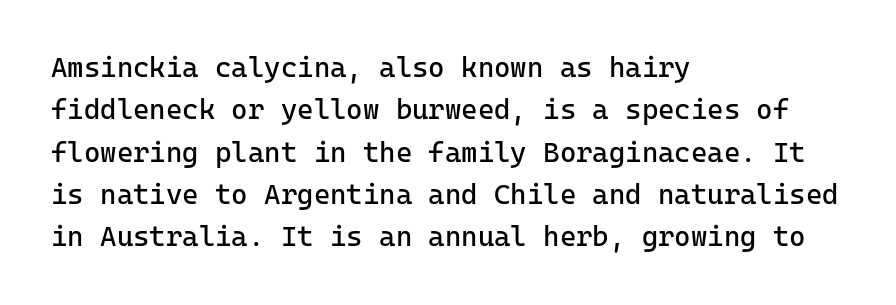
How would I describe the line gaps? Plain and ordinary. Lines of text with bare space underneath. Look at the tracking — it's just the regular setting, nothing added. Stems and bowls with no extra thickness — not bold. The setting favours the left margin, as ordinary paragraphs usually do. Observe the absence of serifs on each vertical stroke in this sample.
